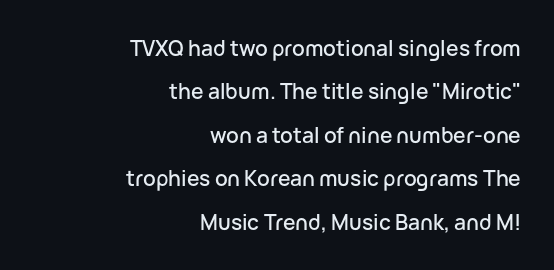
{"italic": "no", "underline": "no", "align": "right", "line_spacing": "loose", "line_spacing_ratio": 2.07, "letter_spacing": "normal", "letter_spacing_em": 0.0, "glyph_px": 21}
